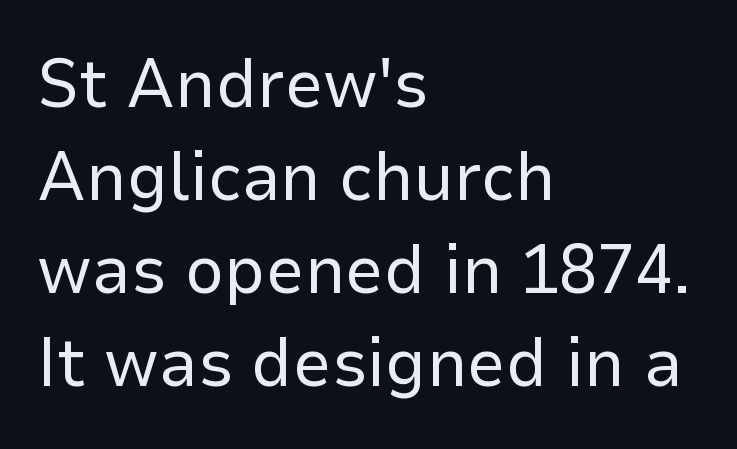
Q: Is the text bold? A: No.
Q: Is the text italic (slanted)? A: No, it is upright.
Q: Is the typeface a serif or a sans-serif typeface? A: Sans-serif.
Q: Is the text underlined? A: No.
Q: How is the paragraph aligned? A: Left-aligned.
Q: Is the spacing between letters normal or unusually wide? A: Normal.
Q: Is the spacing between lines tight, normal or loose? A: Normal.
Q: Width (condensed, normal, or wide)? A: Normal.
Q: Stroke contrast? A: Low.
Q: x-height? A: Medium.
Q: Monospaced? A: No.
